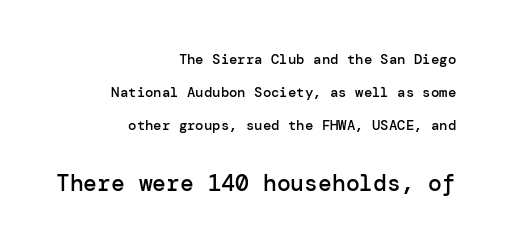
Where is the straight margin? On the right. Rows of type keep a wide berth in the vertical direction. How are the letters spaced? Ordinarily, with no added tracking. The letters are semibold — heavier than regular but short of a full bold.
